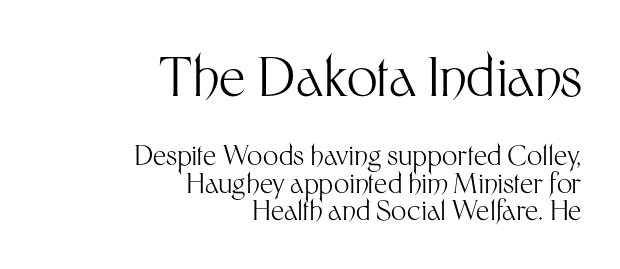
The image shows 54 px light sans-serif type, upright; set right-aligned, tight line spacing (1.02x), normal letter spacing, not underlined; the first (top) block is 2.0x larger; medium stroke contrast and a medium x-height.
